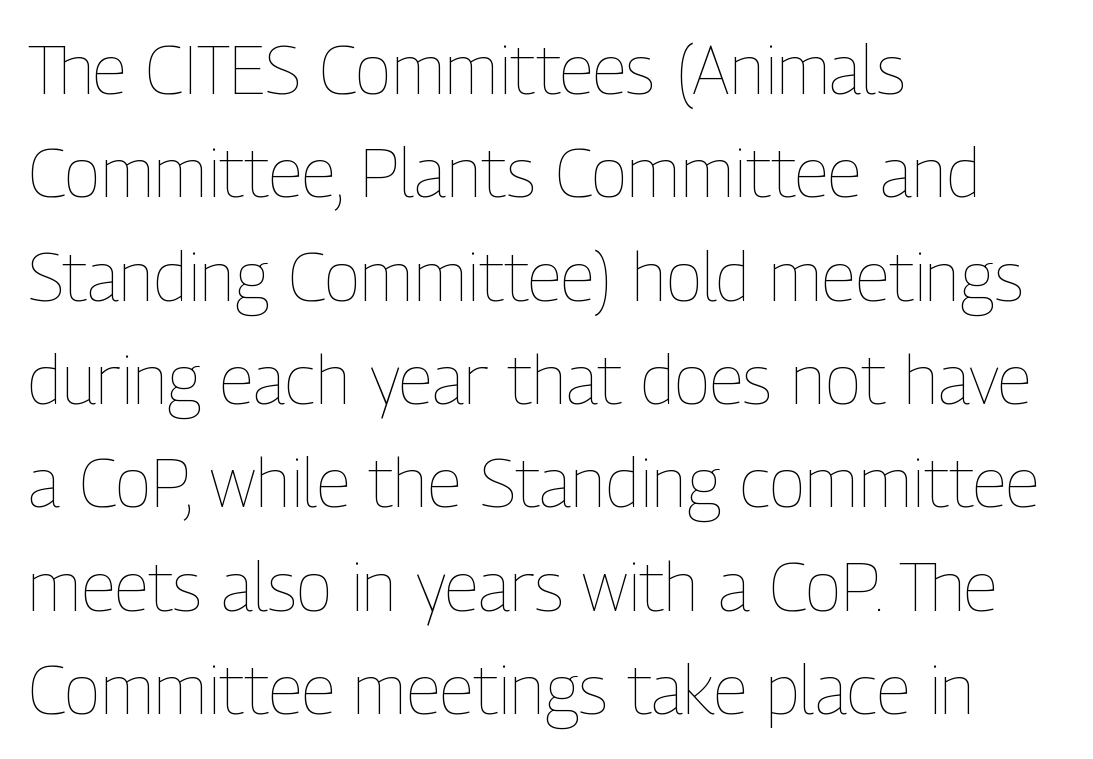
The image shows 68 px thin, condensed type, upright; set left-aligned, normal line spacing (1.52x), normal letter spacing, not underlined; low stroke contrast and a medium x-height.
